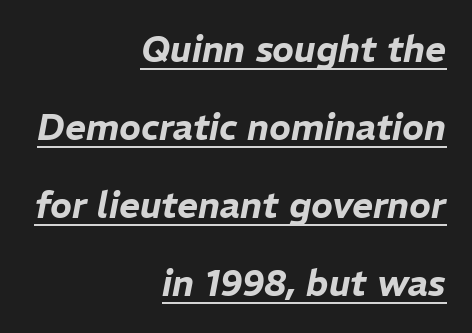
{"italic": "yes", "lean": "right", "slant_degrees": 11, "width": "normal", "stroke_contrast": "low", "x_height": "medium", "monospaced": "no", "underline": "yes", "align": "right", "line_spacing": "loose", "line_spacing_ratio": 2.17, "letter_spacing": "normal", "letter_spacing_em": 0.0, "glyph_px": 36}
